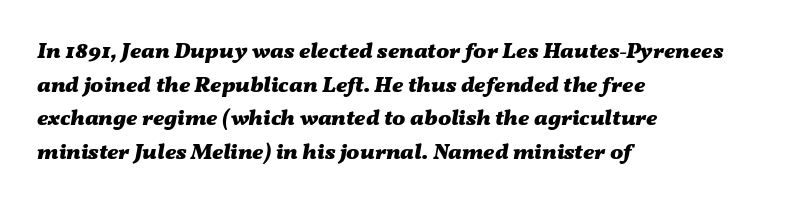
{"italic": "yes", "lean": "right", "slant_degrees": 11, "bold": "yes", "underline": "no", "align": "left", "line_spacing": "normal", "line_spacing_ratio": 1.53, "letter_spacing": "normal", "letter_spacing_em": 0.0, "glyph_px": 22}
